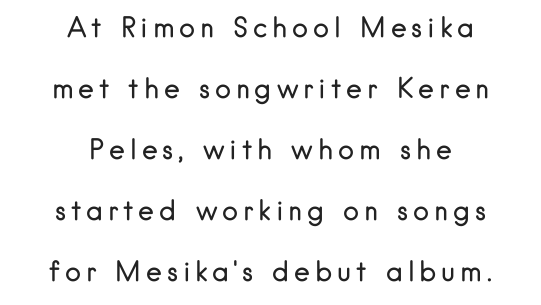
The image shows 27 px text type, upright; set centered, loose line spacing (2.26x), not underlined.
